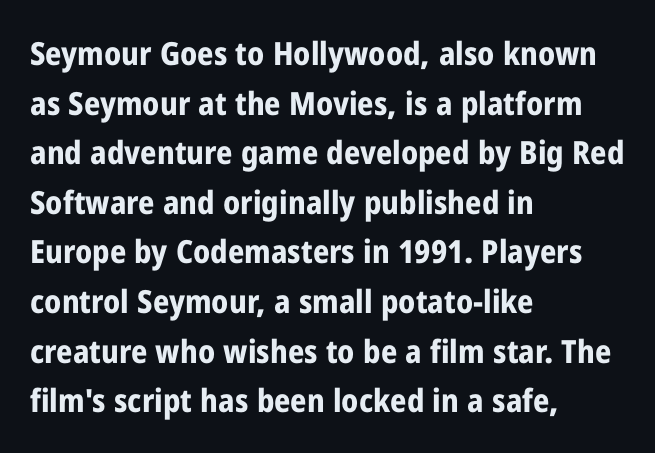
When letters stand straight like this, we call the style roman or upright. Compared with typical paragraphs, the rows here are spaced about the same. The ragged edge is on the right, which tells us the setting is flush left. Underline: absent. You could not count columns in this text — the font is proportionally spaced. You could call the tracking neutral — neither tight nor loose.
